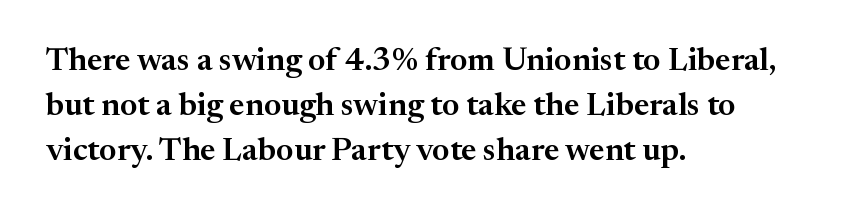
Q: Is the text italic (slanted)? A: No, it is upright.
Q: Is the typeface a serif or a sans-serif typeface? A: Serif.
Q: Is the text underlined? A: No.
Q: How is the paragraph aligned? A: Left-aligned.
Q: Is the spacing between letters normal or unusually wide? A: Normal.
Q: Is the spacing between lines tight, normal or loose? A: Normal.
Q: Width (condensed, normal, or wide)? A: Normal.
Q: Stroke contrast? A: Medium.
Q: x-height? A: Medium.
Q: Monospaced? A: No.
